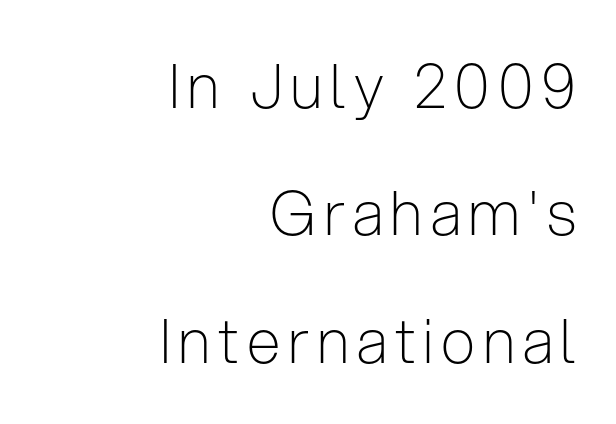
The image shows 61 px light, condensed sans-serif type, upright; set right-aligned, loose line spacing (2.09x), not underlined; low stroke contrast and a medium x-height.
